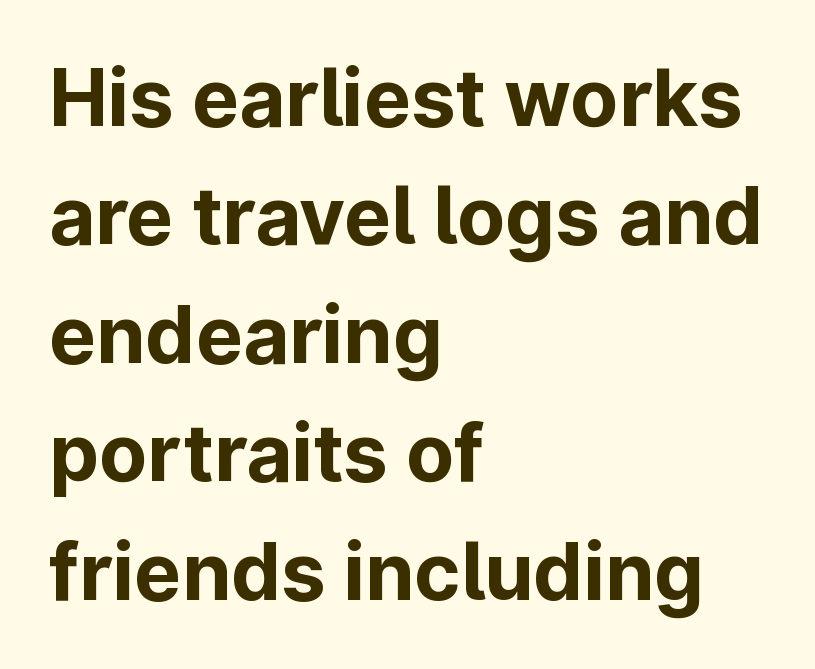
Standard letterfit; no display-style spreading of the glyphs. Only glyphs here, with clear space below each row. The designer went with a sans here, leaving each stem footless. When letters stand straight like this, we call the style roman or upright. Leading matches the norm, producing a regular column. The passage shown is typed in a proportional face where columns would drift.
